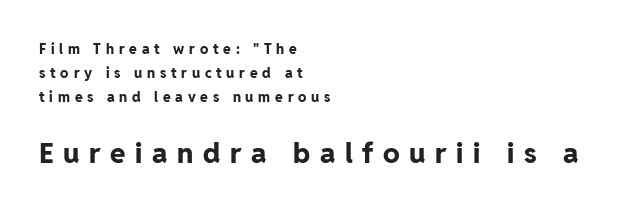
Q: Is the text bold? A: Yes.
Q: Is the text italic (slanted)? A: No, it is upright.
Q: Is the typeface a serif or a sans-serif typeface? A: Sans-serif.
Q: Is the text underlined? A: No.
Q: How is the paragraph aligned? A: Left-aligned.
Q: Is the spacing between letters normal or unusually wide? A: Unusually wide.
Q: Which block of text is set in a larger size, the first (top) or the second (bottom)? A: The second (bottom) one.
Q: Width (condensed, normal, or wide)? A: Normal.
Q: Stroke contrast? A: Low.
Q: x-height? A: Medium.
Q: Monospaced? A: No.
